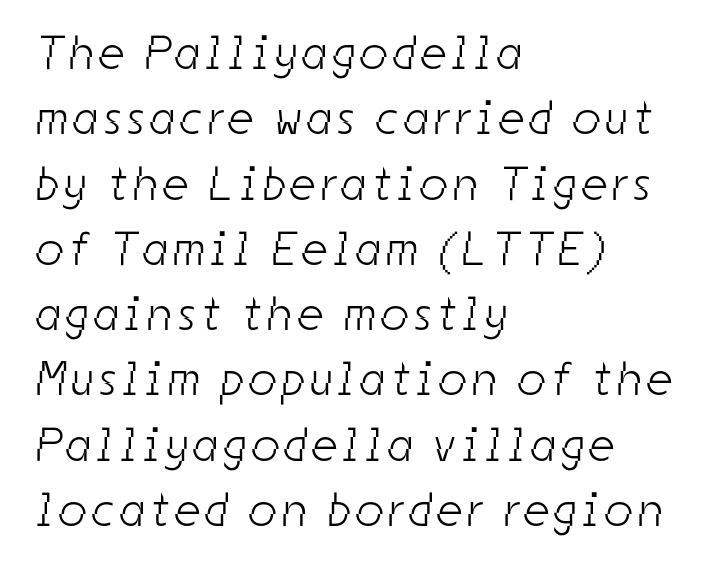
Notice how descenders clear the ascenders below comfortably — that's standard leading. What kind of face is this? One without serifs — a sans. Vertical stems look standard width or narrower in stroke. The rendering uses natural spacing where letterforms have individual widths. This rendering uses left alignment, leaving the right contour irregular. The string is rendered with underlining switched off.
